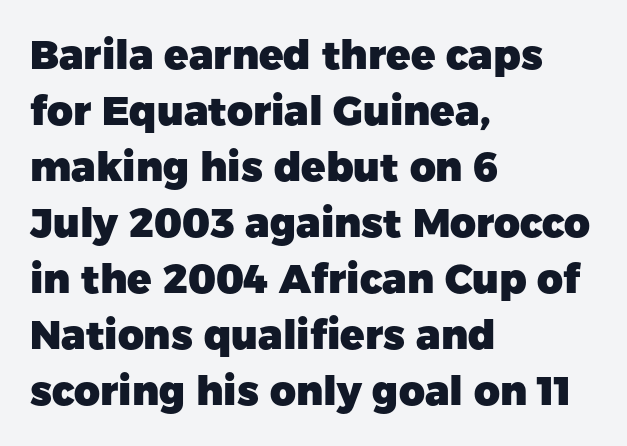
The image shows 40 px heavy sans-serif type, upright; set left-aligned, normal line spacing (1.4x), normal letter spacing, not underlined; low stroke contrast and a medium x-height.
